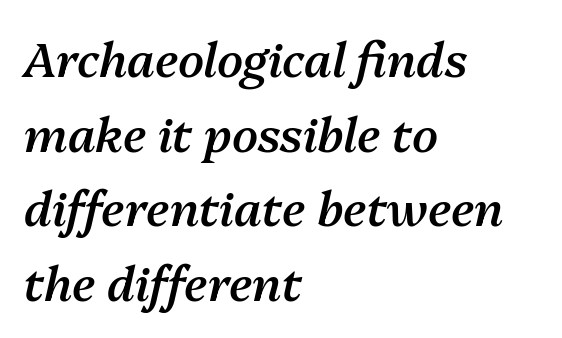
The image shows 47 px semibold type, italic (leaning right); set left-aligned, normal line spacing (1.59x), normal letter spacing, not underlined; medium stroke contrast and a medium x-height.
